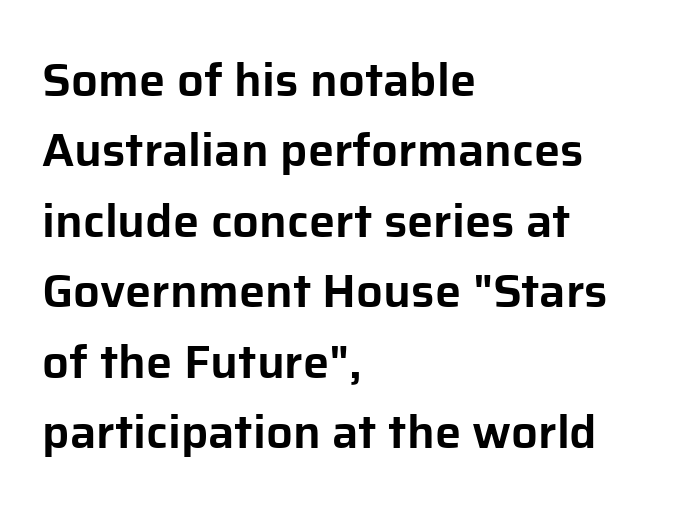
{"serif": "no", "italic": "no", "width": "normal", "stroke_contrast": "low", "x_height": "medium", "monospaced": "no", "underline": "no", "align": "left", "line_spacing": "normal", "line_spacing_ratio": 1.5, "letter_spacing": "normal", "letter_spacing_em": 0.0, "glyph_px": 47}
